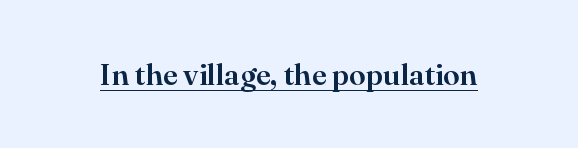
Proportional: the letters do not fall into vertical columns. Classification — serif. Like a heading marked for emphasis, these lines bear an underscore. The gaps between neighbouring characters are ordinary and unremarkable.
